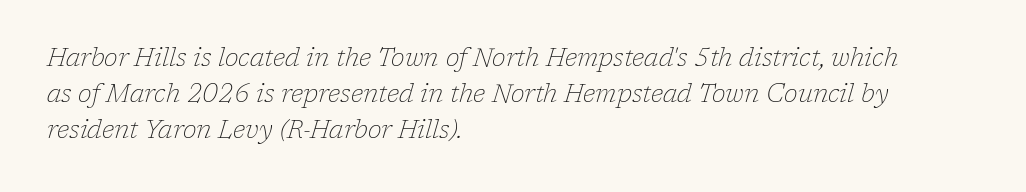
Q: Is the text bold? A: No.
Q: Is the text italic (slanted)? A: Yes, it leans right by about 17 degrees.
Q: Is the text underlined? A: No.
Q: How is the paragraph aligned? A: Left-aligned.
Q: Is the spacing between letters normal or unusually wide? A: Normal.
Q: Is the spacing between lines tight, normal or loose? A: Normal.
